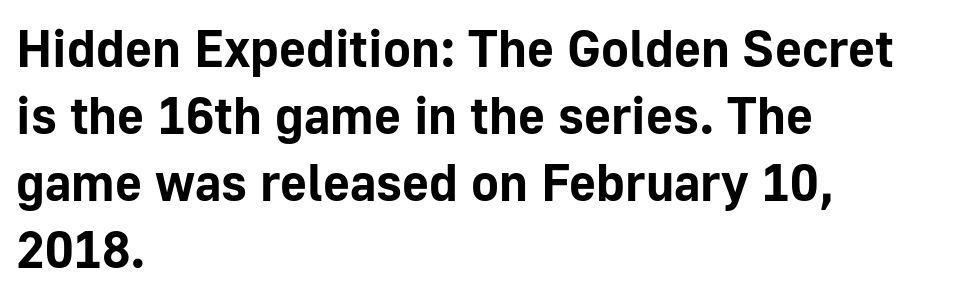
Honestly, the letter spacing is just normal — you wouldn't notice it. The font is running at its bold setting. Does the copy run flush right? No — it runs flush left. Descenders are the only things crossing below the line. Quick note: not italic, upright. Type style note: lacks serifs.
